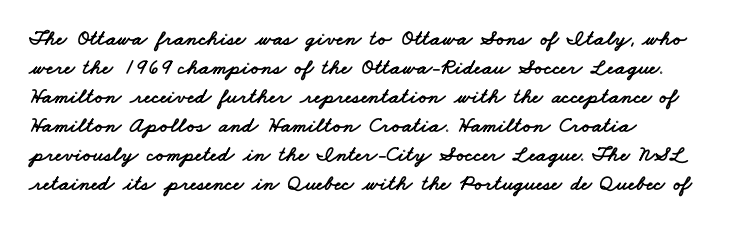
Q: Is the text underlined? A: No.
Q: How is the paragraph aligned? A: Left-aligned.
Q: Is the spacing between letters normal or unusually wide? A: Normal.
Q: Is the spacing between lines tight, normal or loose? A: Normal.
